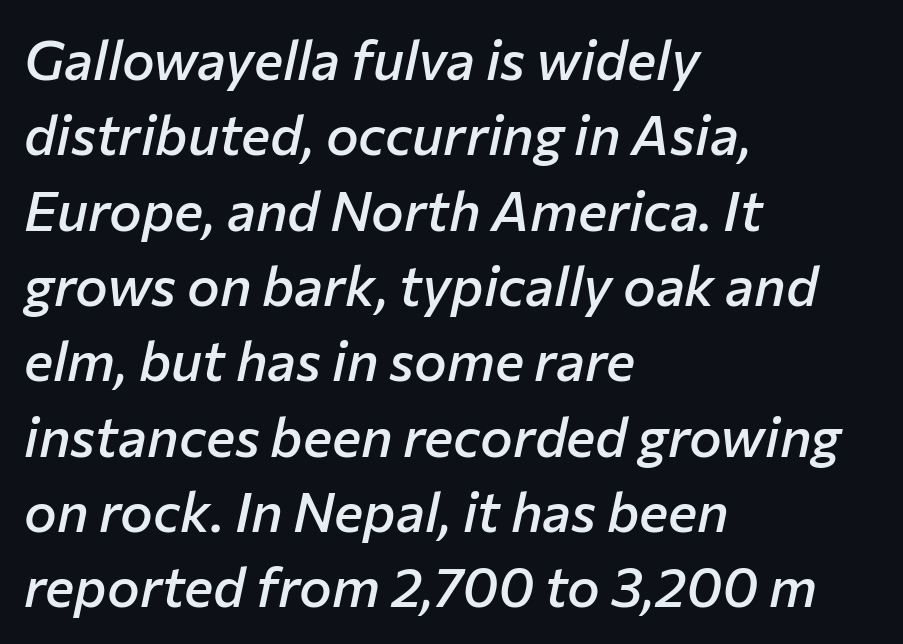
Q: Is the text bold? A: Semi-bold.
Q: Is the text italic (slanted)? A: Yes, it leans right by about 12 degrees.
Q: Is the text underlined? A: No.
Q: How is the paragraph aligned? A: Left-aligned.
Q: Is the spacing between letters normal or unusually wide? A: Normal.
Q: Is the spacing between lines tight, normal or loose? A: Normal.
Q: Width (condensed, normal, or wide)? A: Normal.
Q: Stroke contrast? A: Low.
Q: x-height? A: Medium.
Q: Monospaced? A: No.
